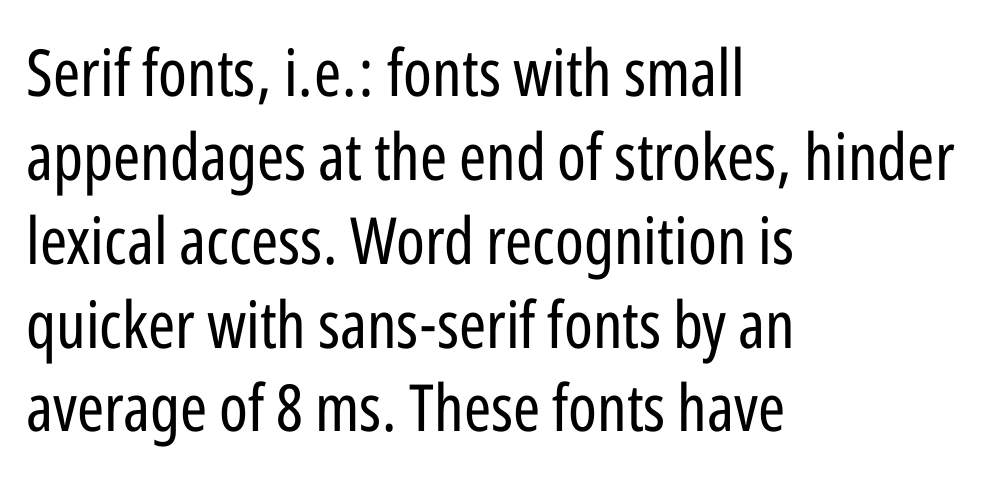
The image shows 65 px regular-weight, condensed sans-serif type, upright; set left-aligned, normal line spacing (1.29x), normal letter spacing, not underlined; low stroke contrast and a medium x-height.
